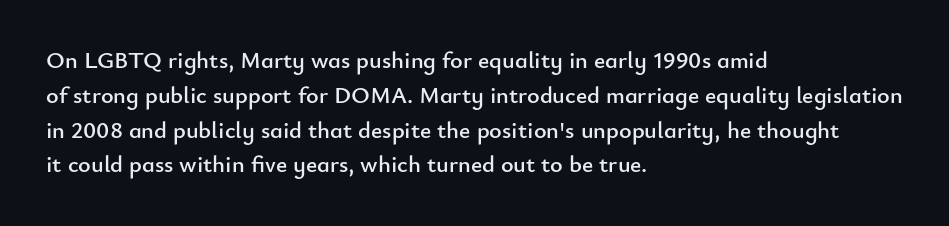
{"italic": "no", "underline": "no", "align": "left", "line_spacing": "normal", "line_spacing_ratio": 1.45, "letter_spacing": "normal", "letter_spacing_em": 0.0, "glyph_px": 24}
